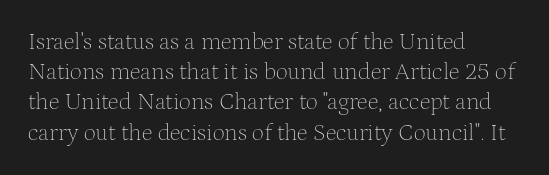
{"italic": "no", "bold": "no", "underline": "no", "align": "left", "line_spacing": "normal", "line_spacing_ratio": 1.26, "letter_spacing": "normal", "letter_spacing_em": 0.0, "glyph_px": 24}
